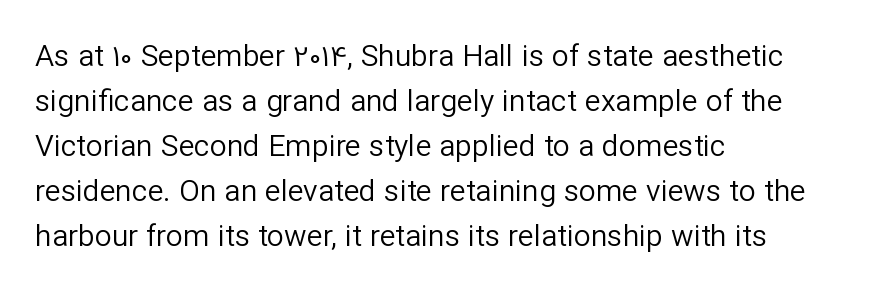
Is this a heavy cut? Hardly; it is regular or lighter. This is sans-serif lettering, the kind often seen on screens and signage. The rows are spaced the way most documents space them. Characters follow at the spacing the type designer built in.
